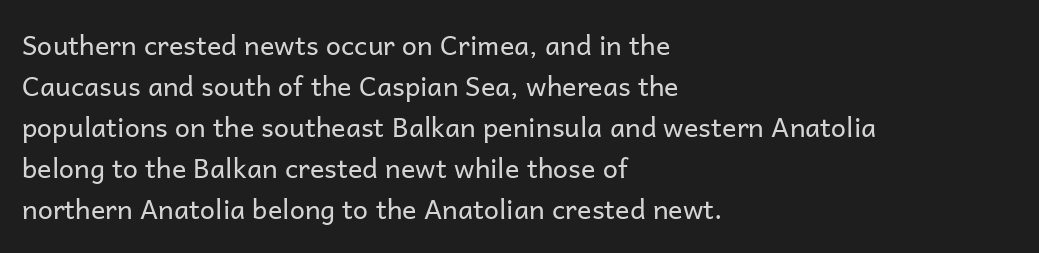
On a weight scale, this lands at 450 or below. The passage shown has conventional tracking throughout. A normal amount of white space separates one row of letters from the next. The rag falls on the right side of this text block.
